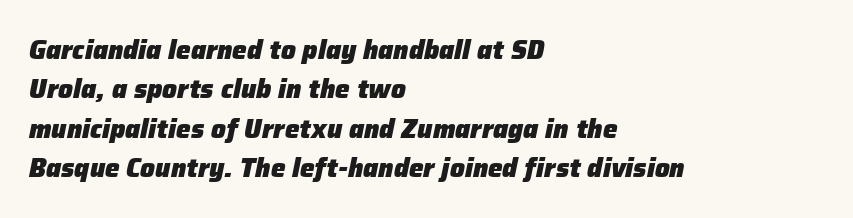
Q: Is the text bold? A: Yes.
Q: Is the text italic (slanted)? A: Yes, it leans right by about 12 degrees.
Q: Is the text underlined? A: No.
Q: How is the paragraph aligned? A: Left-aligned.
Q: Is the spacing between letters normal or unusually wide? A: Normal.
Q: Is the spacing between lines tight, normal or loose? A: Normal.
